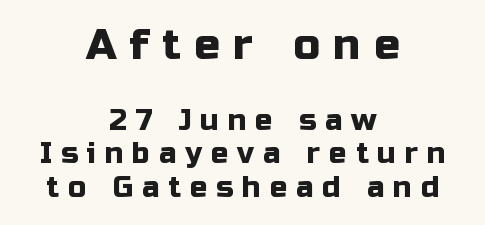
Q: Is the text italic (slanted)? A: No, it is upright.
Q: Is the typeface a serif or a sans-serif typeface? A: Sans-serif.
Q: Is the text underlined? A: No.
Q: How is the paragraph aligned? A: Centered.
Q: Is the spacing between letters normal or unusually wide? A: Unusually wide.
Q: Is the spacing between lines tight, normal or loose? A: Tight.
Q: Which block of text is set in a larger size, the first (top) or the second (bottom)? A: The first (top) one.
Q: Width (condensed, normal, or wide)? A: Normal.
Q: Stroke contrast? A: Low.
Q: x-height? A: Medium.
Q: Monospaced? A: No.
